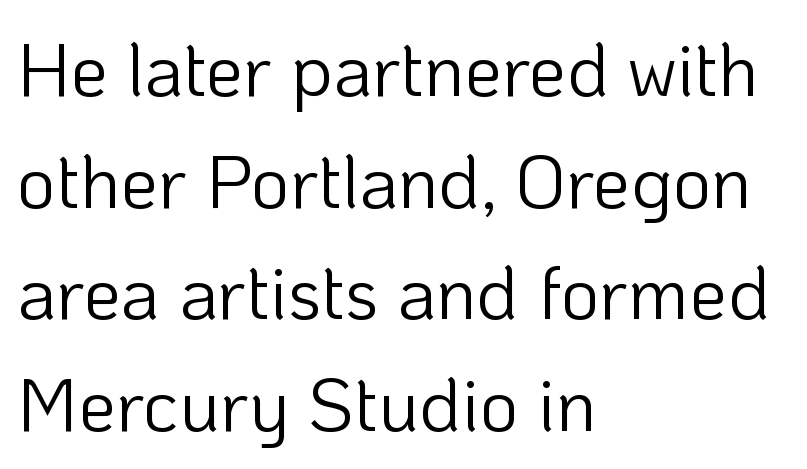
{"serif": "no", "italic": "no", "bold": "no", "weight": "light", "width": "normal", "stroke_contrast": "low", "x_height": "medium", "monospaced": "no", "underline": "no", "align": "left", "line_spacing": "normal", "line_spacing_ratio": 1.49, "letter_spacing": "normal", "letter_spacing_em": 0.0, "glyph_px": 75}
